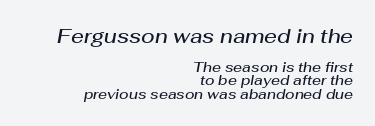
{"italic": "yes", "lean": "right", "slant_degrees": 10, "bold": "semi", "underline": "no", "align": "right", "line_spacing": "tight", "line_spacing_ratio": 0.95, "letter_spacing": "normal", "letter_spacing_em": 0.0, "larger_block": "first", "size_ratio": 1.43, "glyph_px": 20}
